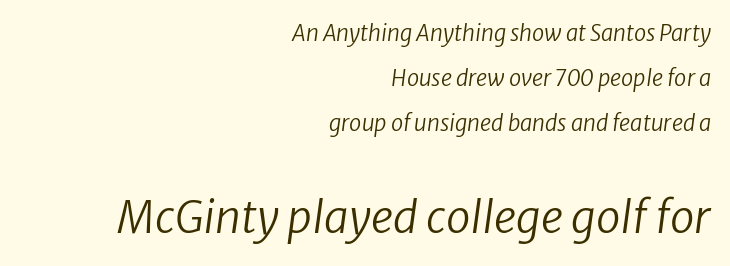
The image shows 44 px regular-weight type, italic (leaning right); set right-aligned, loose line spacing (2.05x), normal letter spacing, not underlined; the second (bottom) block is 2.0x larger; low stroke contrast and a medium x-height.
